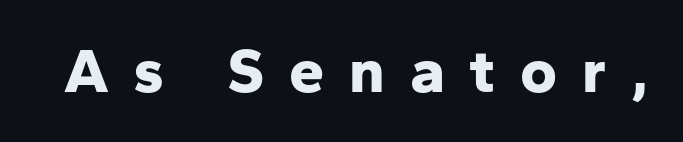
{"serif": "no", "italic": "no", "bold": "yes", "weight": "bold", "width": "normal", "stroke_contrast": "low", "x_height": "medium", "monospaced": "no", "underline": "no", "letter_spacing": "wide", "letter_spacing_em": 0.39, "glyph_px": 63}
